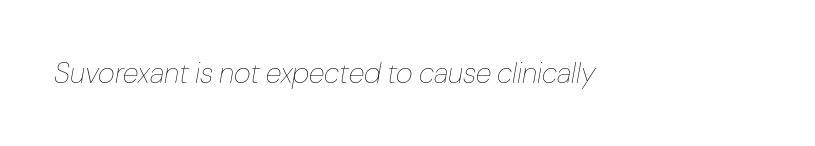
Slanted lettering throughout. The letterforms sit at book weight or below. Plain, unruled lines of type. The passage shown is typed in a proportional face where columns would drift. Short note: letters normally spaced.
